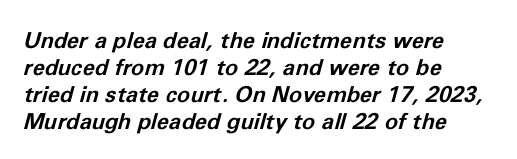
The type is set solid horizontally, with unmodified tracking. A typesetter would mark this as italic. The passage shown is emphatically bold. The text block is weighted toward the left margin, trailing off unevenly rightward.
